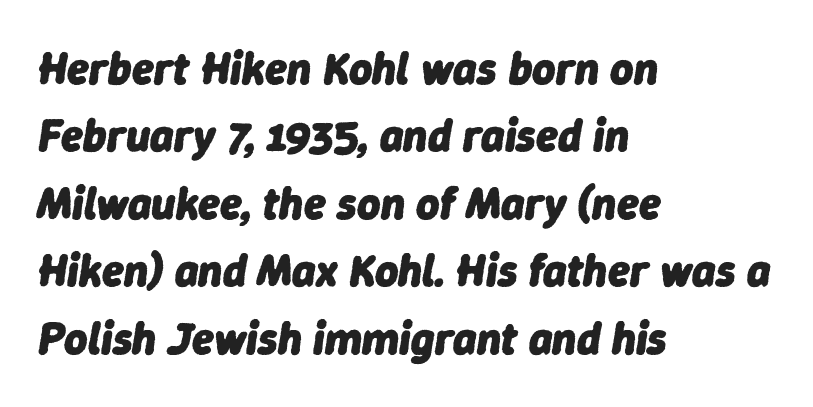
Q: Is the text bold? A: Yes.
Q: Is the text italic (slanted)? A: Yes, it leans right by about 9 degrees.
Q: Is the text underlined? A: No.
Q: How is the paragraph aligned? A: Left-aligned.
Q: Is the spacing between letters normal or unusually wide? A: Normal.
Q: Is the spacing between lines tight, normal or loose? A: Normal.
Q: Width (condensed, normal, or wide)? A: Normal.
Q: Stroke contrast? A: Low.
Q: x-height? A: Medium.
Q: Monospaced? A: No.
